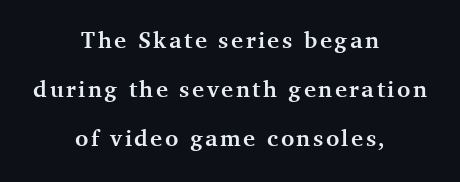
Has an underline been added? It has not. The letters are bold, with thick, heavy strokes. Vertical strokes here are truly vertical. Line spacing here is loose.
